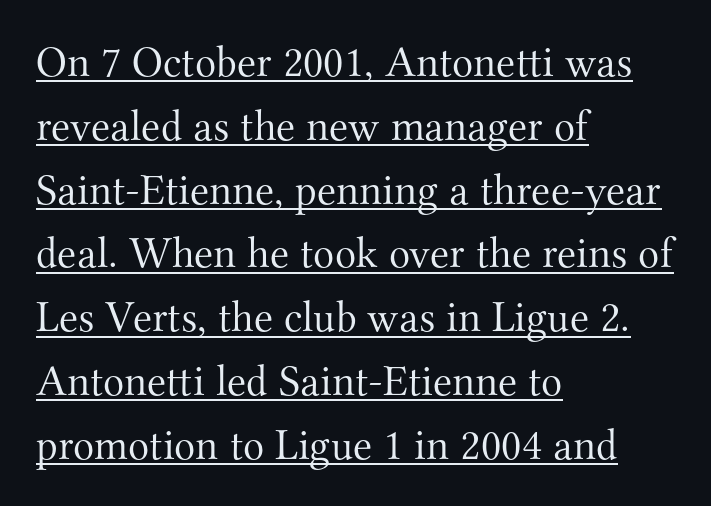
The image shows 44 px light serif type, upright; set left-aligned, normal line spacing (1.45x), normal letter spacing, underlined; medium stroke contrast and a small x-height.
